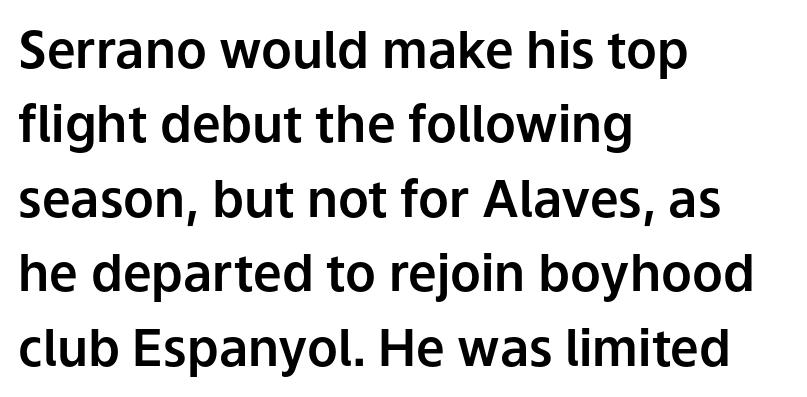
These lines keep a tight, regular rhythm from letter to letter. This is sans-serif lettering, the kind often seen on screens and signage. This sample keeps an unexceptional amount of space between lines. Short and long lines alike share a common starting point at left.
